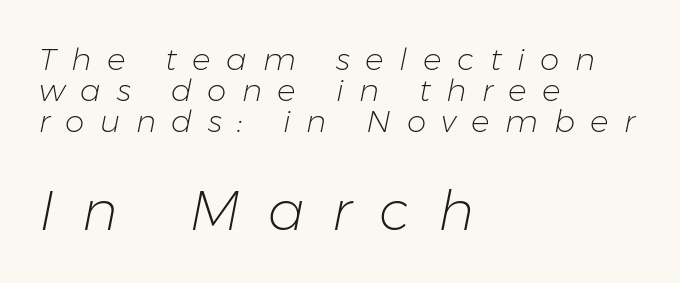
The image shows 55 px light type, italic (leaning right); set left-aligned, tight line spacing (1.0x), unusually wide letter spacing (+0.5 em), not underlined; the second (bottom) block is 1.77x larger; low stroke contrast and a medium x-height.
